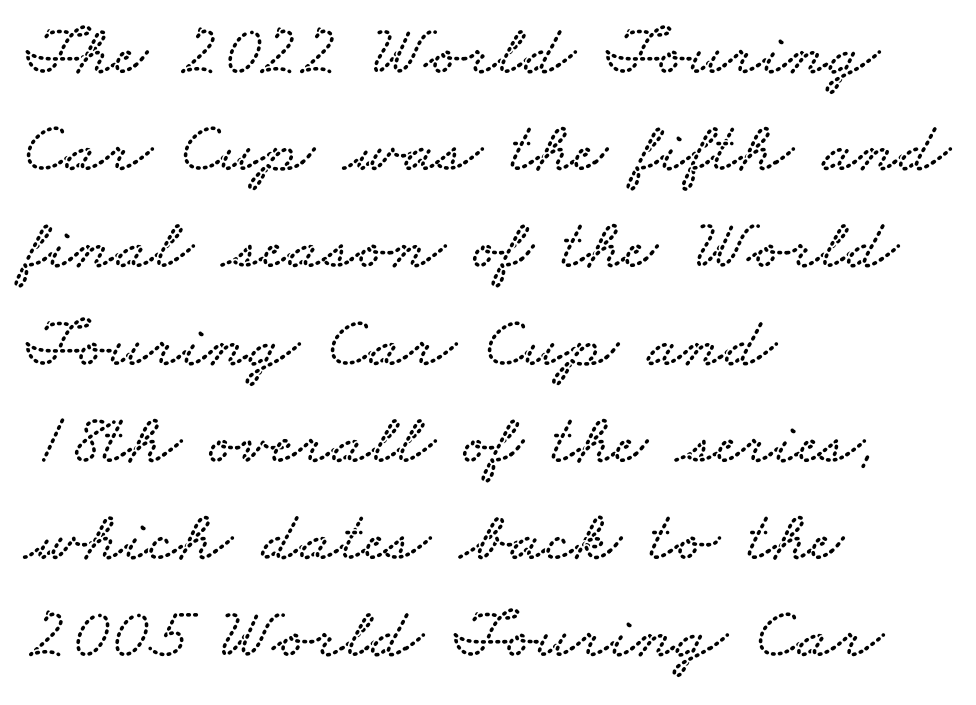
{"serif": "yes", "width": "wide", "stroke_contrast": "low", "x_height": "small", "monospaced": "no", "underline": "no", "align": "left", "line_spacing": "normal", "line_spacing_ratio": 1.35, "letter_spacing": "normal", "letter_spacing_em": 0.0, "glyph_px": 72}
